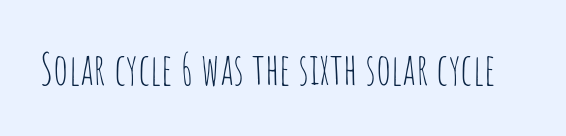
The image shows 44 px thin, condensed sans-serif type, upright; set normal letter spacing, not underlined; low stroke contrast and a large x-height.
